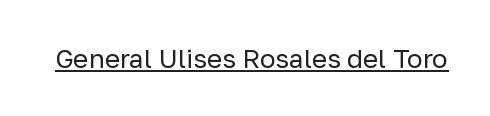
{"italic": "no", "bold": "no", "underline": "yes", "letter_spacing": "normal", "letter_spacing_em": 0.0, "glyph_px": 26}
